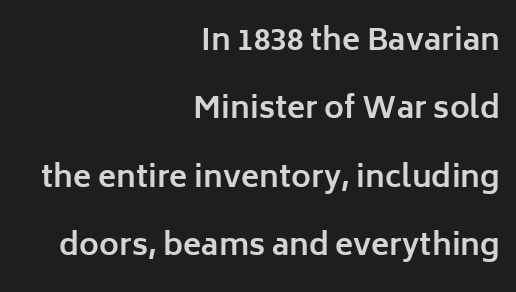
Q: Is the text bold? A: Yes.
Q: Is the text italic (slanted)? A: No, it is upright.
Q: Is the typeface a serif or a sans-serif typeface? A: Sans-serif.
Q: Is the text underlined? A: No.
Q: How is the paragraph aligned? A: Right-aligned.
Q: Is the spacing between letters normal or unusually wide? A: Normal.
Q: Is the spacing between lines tight, normal or loose? A: Loose.
Q: Width (condensed, normal, or wide)? A: Normal.
Q: Stroke contrast? A: Low.
Q: x-height? A: Medium.
Q: Monospaced? A: No.
